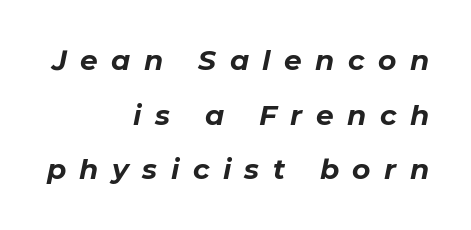
The image shows 28 px bold type, italic (leaning right); set right-aligned, loose line spacing (1.95x), unusually wide letter spacing (+0.48 em), not underlined; low stroke contrast and a medium x-height.
